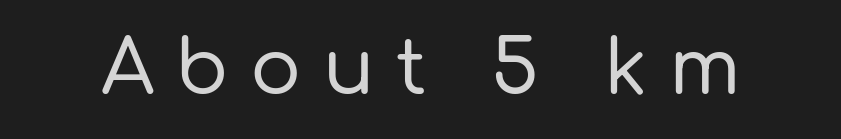
The rendering uses natural spacing where letterforms have individual widths. Plain, unruled lines of type. Letter spacing: wide. Posture: vertical. Look at the bottom of the vertical strokes: they stop flat, with no serifs.
